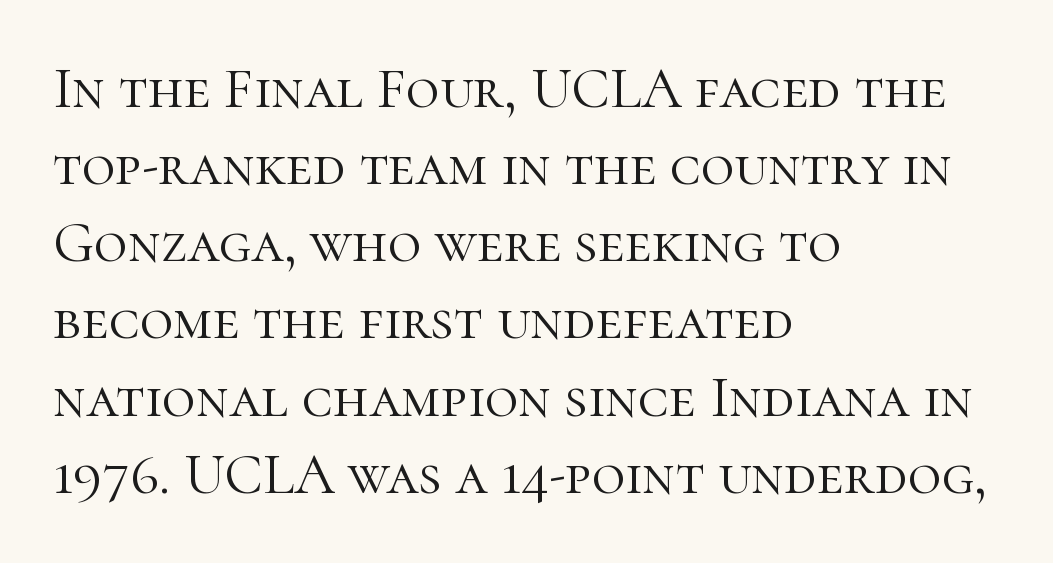
Q: Is the text bold? A: No.
Q: Is the text italic (slanted)? A: No, it is upright.
Q: Is the typeface a serif or a sans-serif typeface? A: Serif.
Q: Is the text underlined? A: No.
Q: How is the paragraph aligned? A: Left-aligned.
Q: Is the spacing between letters normal or unusually wide? A: Normal.
Q: Is the spacing between lines tight, normal or loose? A: Normal.
Q: Width (condensed, normal, or wide)? A: Normal.
Q: Stroke contrast? A: High.
Q: x-height? A: Medium.
Q: Monospaced? A: No.
